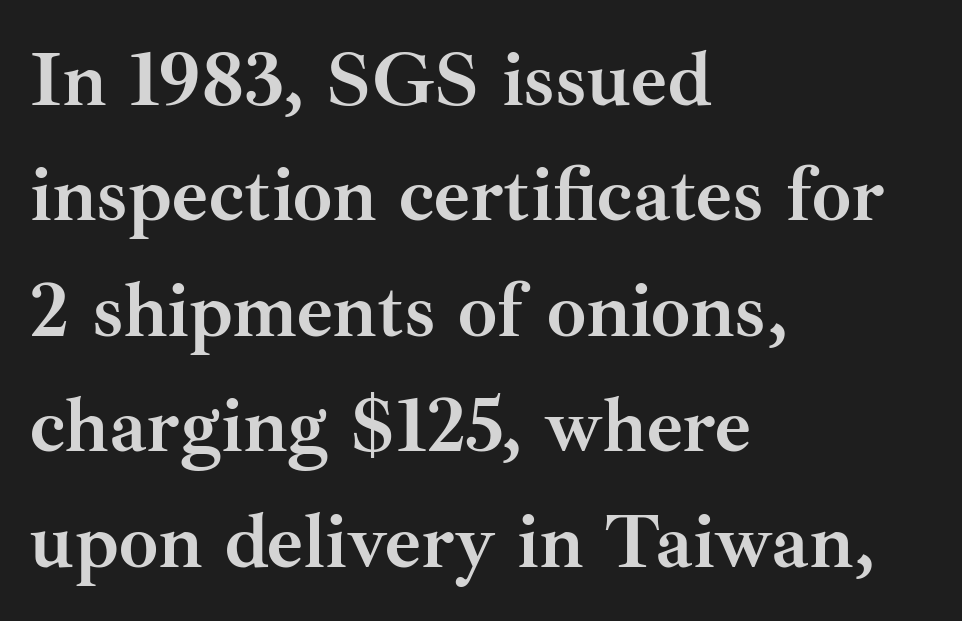
{"serif": "yes", "italic": "no", "bold": "yes", "weight": "semibold", "width": "normal", "stroke_contrast": "medium", "x_height": "small", "monospaced": "no", "underline": "no", "align": "left", "line_spacing": "normal", "line_spacing_ratio": 1.48, "letter_spacing": "normal", "letter_spacing_em": 0.0, "glyph_px": 78}
